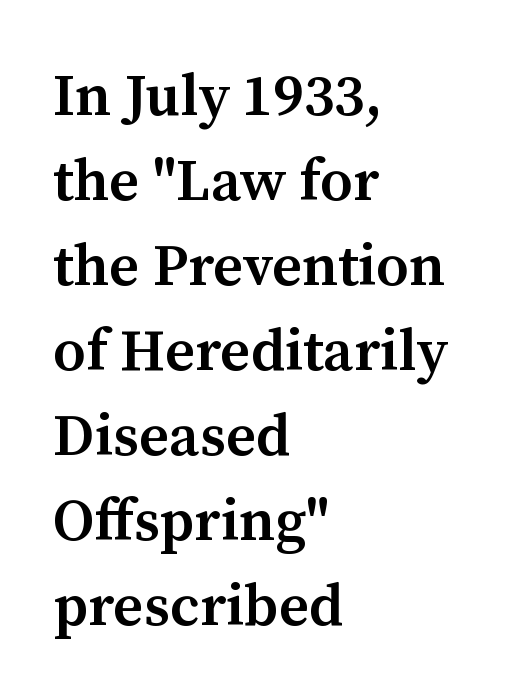
{"serif": "yes", "italic": "no", "bold": "semi", "weight": "semibold", "width": "normal", "stroke_contrast": "medium", "x_height": "medium", "monospaced": "no", "underline": "no", "align": "left", "line_spacing": "normal", "line_spacing_ratio": 1.44, "letter_spacing": "normal", "letter_spacing_em": 0.0, "glyph_px": 59}
